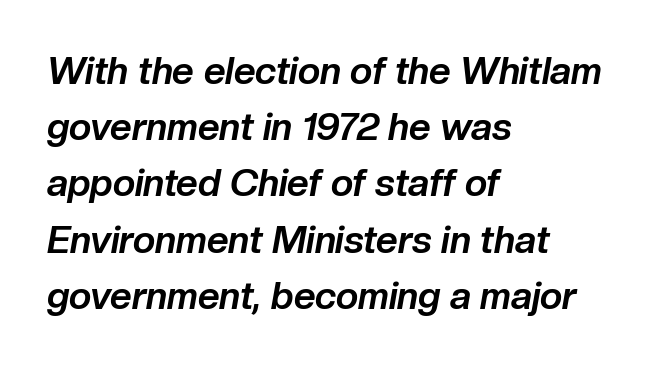
There is no visible air inserted between adjacent glyphs. The typesetting leans heavy: a genuine bold. The passage shown leans; its letterforms are oblique. The designer left line spacing at the default.
